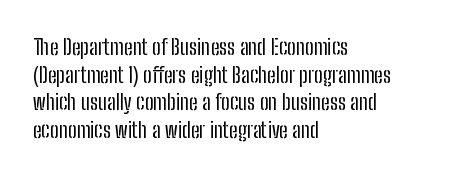
Q: Is the text bold? A: No.
Q: Is the text italic (slanted)? A: No, it is upright.
Q: Is the text underlined? A: No.
Q: How is the paragraph aligned? A: Left-aligned.
Q: Is the spacing between letters normal or unusually wide? A: Normal.
Q: Is the spacing between lines tight, normal or loose? A: Normal.
